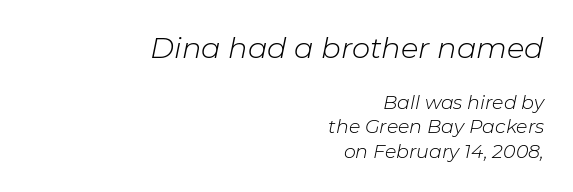
The image shows 29 px light type, italic (leaning right); set right-aligned, normal line spacing (1.29x), normal letter spacing, not underlined; the first (top) block is 1.53x larger; low stroke contrast and a medium x-height.
